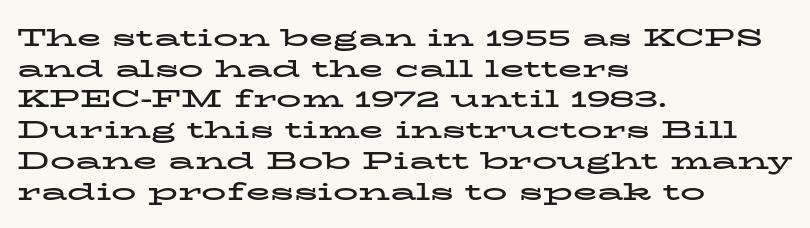
Q: Is the text bold? A: Yes.
Q: Is the text italic (slanted)? A: No, it is upright.
Q: Is the text underlined? A: No.
Q: How is the paragraph aligned? A: Left-aligned.
Q: Is the spacing between letters normal or unusually wide? A: Normal.
